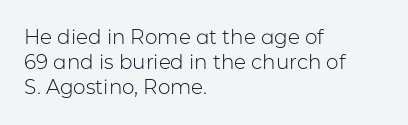
How would I describe the line gaps? Plain and ordinary. Stem width sits at or under what a default text font uses. Posture: straight, roman, zero tilt. Underlining? Definitely not there. How are the letters spaced? Ordinarily, with no added tracking. Alignment: flush left.
